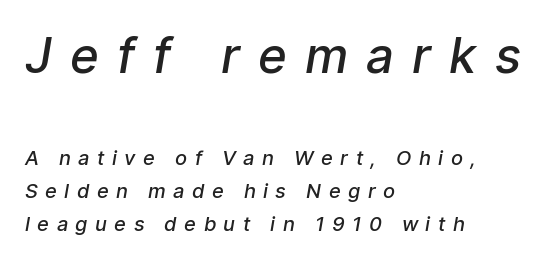
Q: Is the text bold? A: Semi-bold.
Q: Is the typeface a serif or a sans-serif typeface? A: Sans-serif.
Q: Is the text underlined? A: No.
Q: How is the paragraph aligned? A: Left-aligned.
Q: Is the spacing between letters normal or unusually wide? A: Unusually wide.
Q: Is the spacing between lines tight, normal or loose? A: Normal.
Q: Which block of text is set in a larger size, the first (top) or the second (bottom)? A: The first (top) one.
Q: Width (condensed, normal, or wide)? A: Normal.
Q: Stroke contrast? A: Low.
Q: x-height? A: Medium.
Q: Monospaced? A: No.
